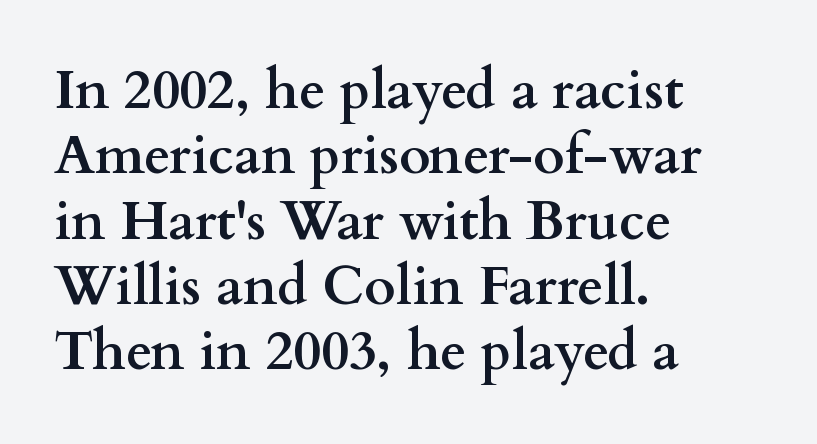
The zone under the glyphs is completely vacant. The strokes are fattened all the way to bold. The rendering shows small feet on the letterforms — a serif design. Compared with typical body copy, the letter spacing here is the same. These lines are set flush left with a ragged right edge.
